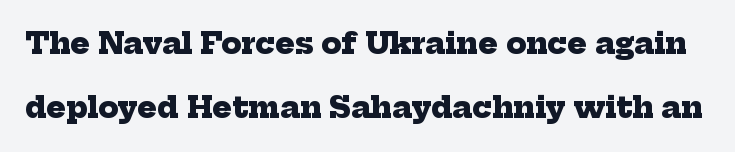
Q: Is the text bold? A: Yes.
Q: Is the typeface a serif or a sans-serif typeface? A: Serif.
Q: Is the text underlined? A: No.
Q: Is the spacing between letters normal or unusually wide? A: Normal.
Q: Is the spacing between lines tight, normal or loose? A: Loose.
Q: Width (condensed, normal, or wide)? A: Normal.
Q: Stroke contrast? A: Low.
Q: x-height? A: Medium.
Q: Monospaced? A: No.
